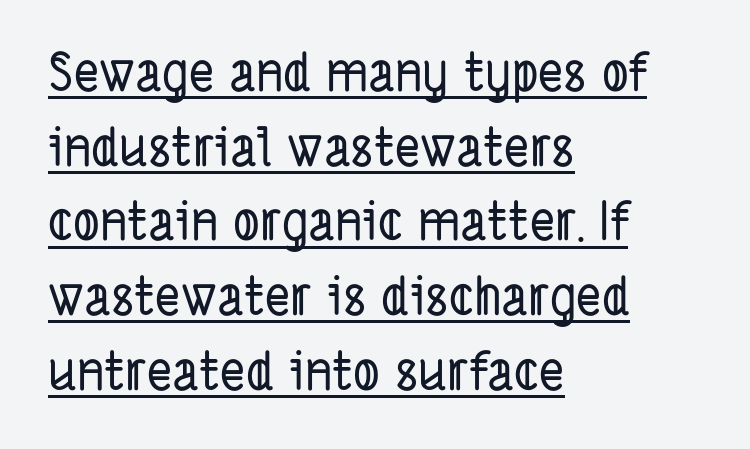
Q: Is the typeface a serif or a sans-serif typeface? A: Sans-serif.
Q: Is the text underlined? A: Yes.
Q: How is the paragraph aligned? A: Left-aligned.
Q: Is the spacing between letters normal or unusually wide? A: Normal.
Q: Is the spacing between lines tight, normal or loose? A: Normal.
Q: Width (condensed, normal, or wide)? A: Condensed.
Q: Stroke contrast? A: Low.
Q: x-height? A: Medium.
Q: Monospaced? A: No.
